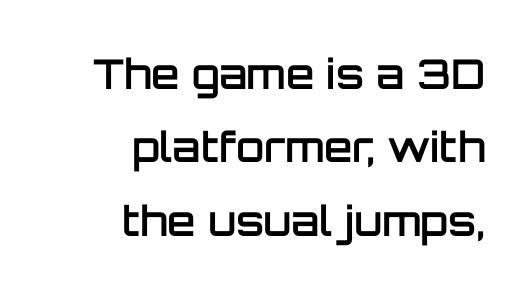
The image shows 41 px semibold sans-serif type, upright; set right-aligned, line spacing 1.79x, normal letter spacing, not underlined; low stroke contrast and a large x-height.
